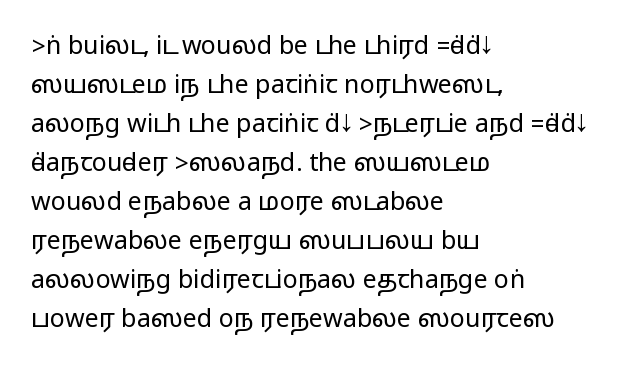
The image shows 25 px text type, upright; set left-aligned, normal line spacing (1.56x), normal letter spacing, not underlined.
